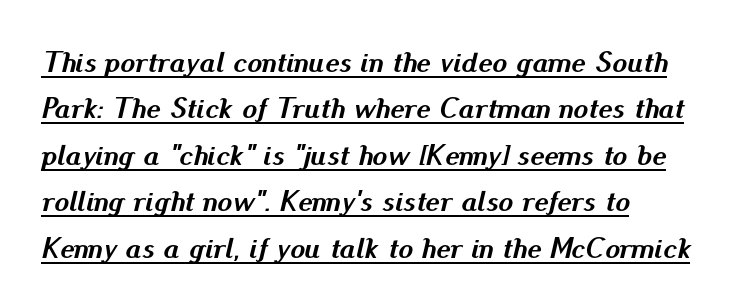
The face used here appears with an underline applied. Leftover space on each line is placed entirely after the last word. Italic? Definitely — the glyphs are oblique. Honestly, the letter spacing is just normal — you wouldn't notice it. A typesetter would call this proportional, since set widths differ per character.
